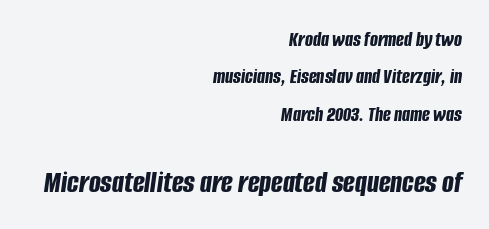
{"italic": "yes", "lean": "right", "slant_degrees": 8, "bold": "yes", "weight": "bold", "width": "condensed", "stroke_contrast": "low", "x_height": "large", "monospaced": "no", "underline": "no", "align": "right", "line_spacing_ratio": 1.78, "letter_spacing": "normal", "letter_spacing_em": 0.0, "larger_block": "second", "size_ratio": 1.48, "glyph_px": 31}
